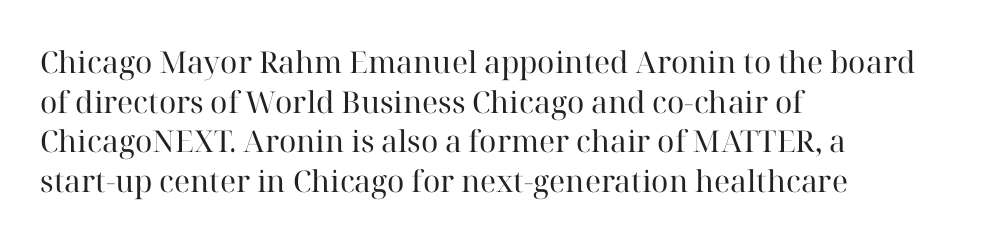
The image shows 30 px regular-weight serif type, upright; set left-aligned, normal line spacing (1.32x), normal letter spacing, not underlined; high stroke contrast and a medium x-height.
